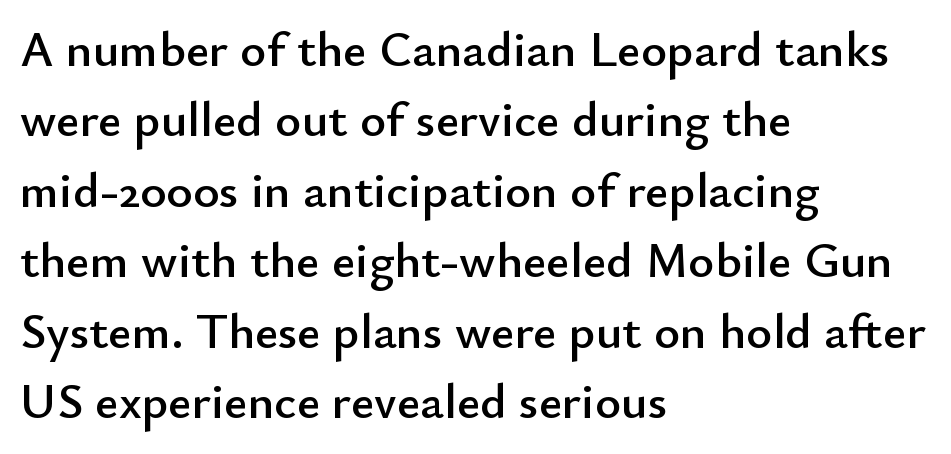
{"serif": "no", "italic": "no", "width": "normal", "stroke_contrast": "low", "x_height": "small", "monospaced": "no", "underline": "no", "align": "left", "line_spacing": "normal", "line_spacing_ratio": 1.41, "letter_spacing": "normal", "letter_spacing_em": 0.0, "glyph_px": 50}
